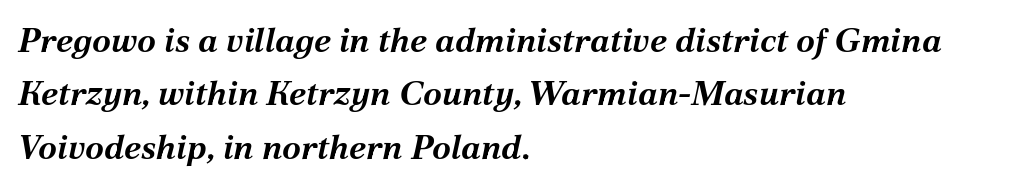
The image shows 34 px bold type, italic (leaning right); set left-aligned, normal line spacing (1.57x), normal letter spacing, not underlined; medium stroke contrast and a medium x-height.
